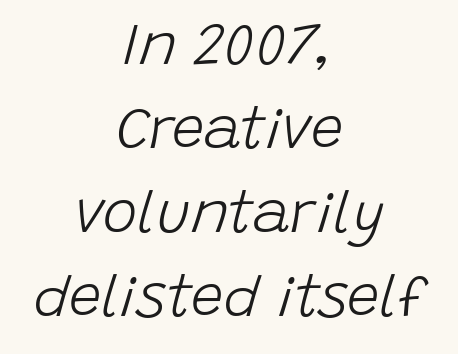
The image shows 58 px light type, italic (leaning right); set centered, normal line spacing (1.45x), normal letter spacing, not underlined; low stroke contrast and a large x-height.
